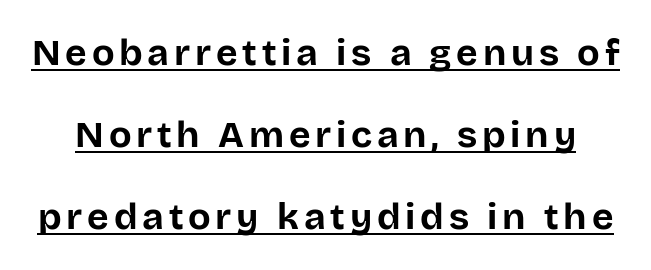
Q: Is the text bold? A: Yes.
Q: Is the text italic (slanted)? A: No, it is upright.
Q: Is the typeface a serif or a sans-serif typeface? A: Sans-serif.
Q: Is the text underlined? A: Yes.
Q: Is the spacing between lines tight, normal or loose? A: Loose.
Q: Width (condensed, normal, or wide)? A: Normal.
Q: Stroke contrast? A: Low.
Q: x-height? A: Large.
Q: Monospaced? A: No.
